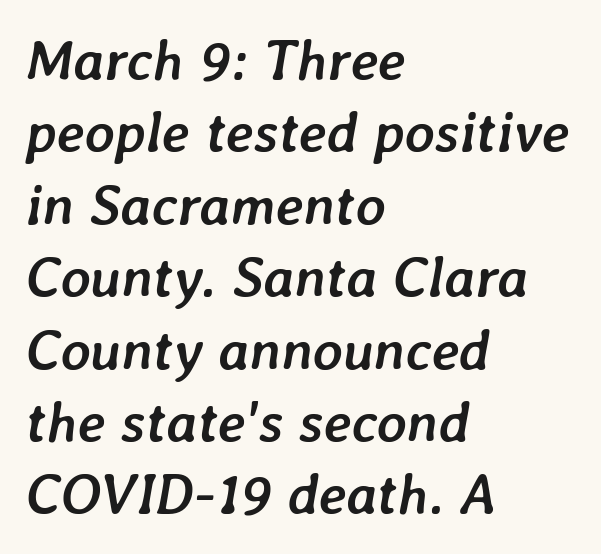
{"italic": "yes", "lean": "right", "slant_degrees": 7, "bold": "yes", "weight": "semibold", "width": "normal", "stroke_contrast": "low", "x_height": "medium", "monospaced": "no", "underline": "no", "align": "left", "line_spacing": "normal", "line_spacing_ratio": 1.27, "letter_spacing": "normal", "letter_spacing_em": 0.0, "glyph_px": 57}
